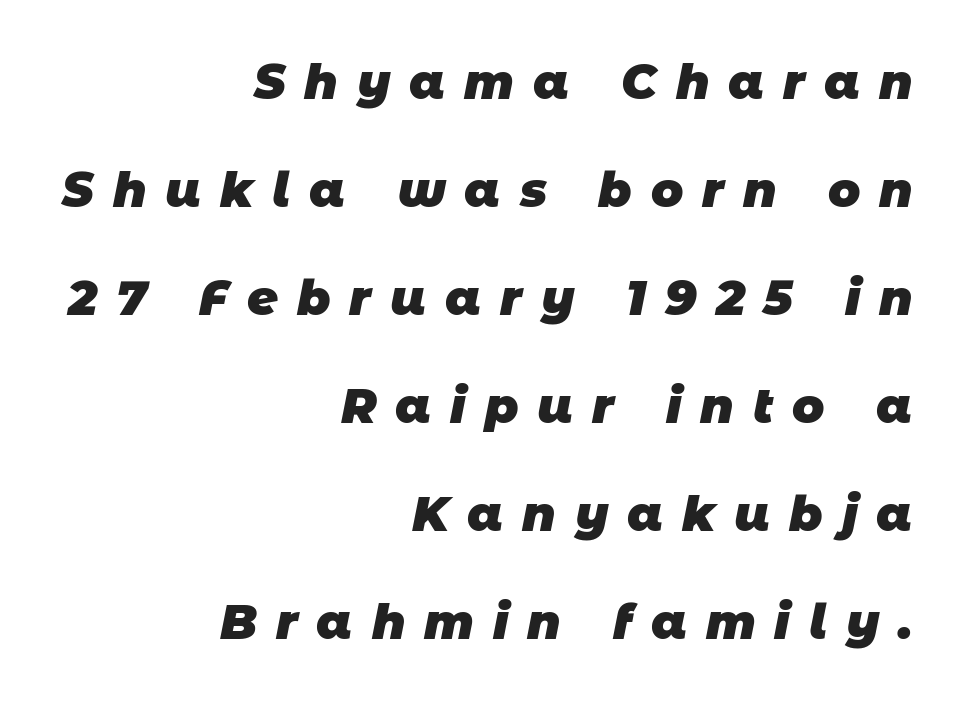
{"serif": "no", "bold": "yes", "weight": "heavy", "width": "normal", "stroke_contrast": "low", "x_height": "large", "monospaced": "no", "underline": "no", "align": "right", "line_spacing": "loose", "line_spacing_ratio": 2.25, "letter_spacing": "wide", "letter_spacing_em": 0.39, "glyph_px": 48}
